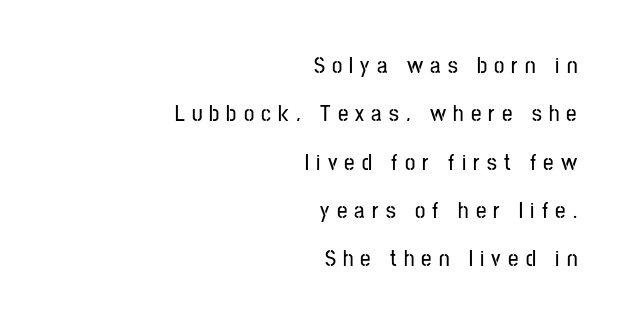
Q: Is the text italic (slanted)? A: No, it is upright.
Q: Is the text underlined? A: No.
Q: How is the paragraph aligned? A: Right-aligned.
Q: Is the spacing between letters normal or unusually wide? A: Unusually wide.
Q: Is the spacing between lines tight, normal or loose? A: Loose.
